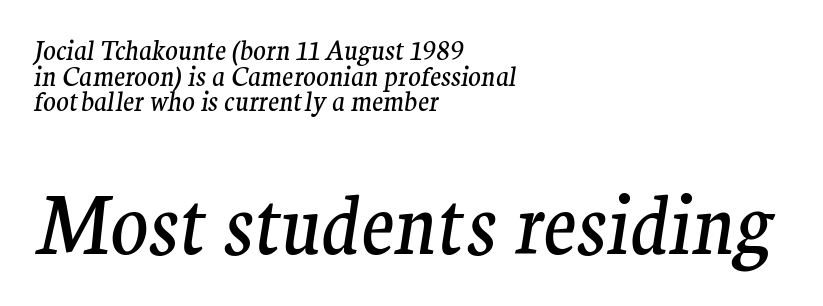
{"serif": "yes", "italic": "yes", "lean": "right", "slant_degrees": 9, "bold": "no", "weight": "regular", "width": "normal", "stroke_contrast": "medium", "x_height": "medium", "monospaced": "no", "underline": "no", "align": "left", "line_spacing": "tight", "line_spacing_ratio": 0.99, "letter_spacing": "normal", "letter_spacing_em": 0.0, "larger_block": "second", "size_ratio": 3.0, "glyph_px": 78}
